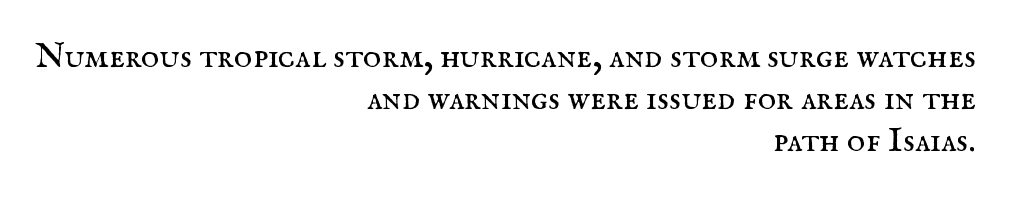
Note the varied advance widths — an 'i' is clearly narrower than an 'm'. The passage shown is typeset with a serif family. Stems here are at most as thick as an everyday book face. Reading down the block, your eye finds every line finishing at a fixed right position.
